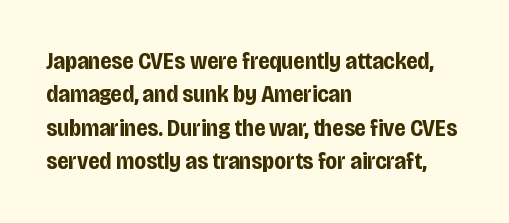
The image shows 24 px bold type, upright; set left-aligned, normal line spacing (1.39x), normal letter spacing, not underlined.
